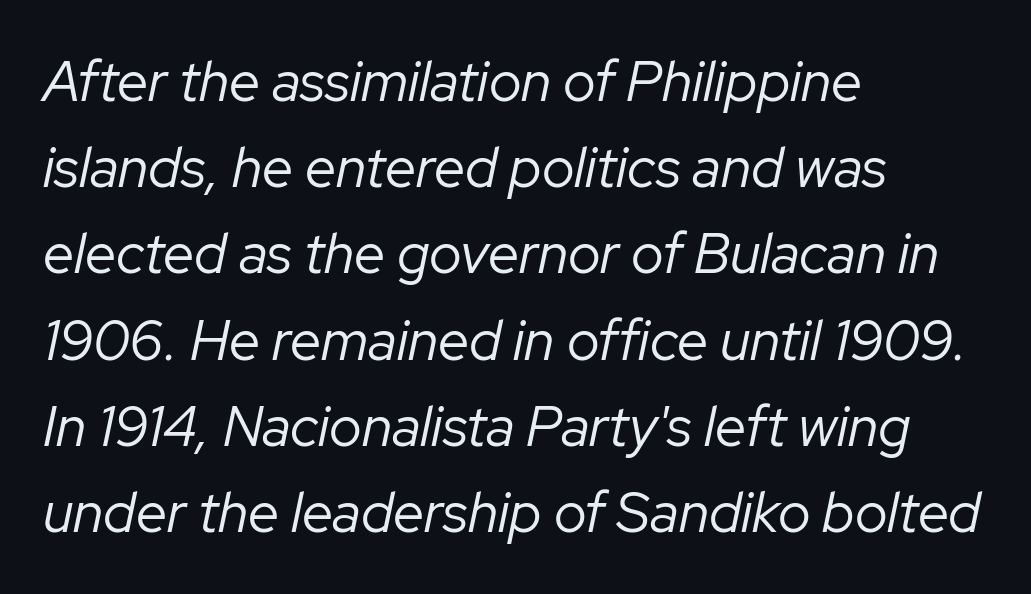
{"italic": "yes", "lean": "right", "slant_degrees": 12, "bold": "no", "weight": "regular", "width": "normal", "stroke_contrast": "low", "x_height": "medium", "monospaced": "no", "underline": "no", "align": "left", "line_spacing": "normal", "line_spacing_ratio": 1.54, "letter_spacing": "normal", "letter_spacing_em": 0.0, "glyph_px": 56}
